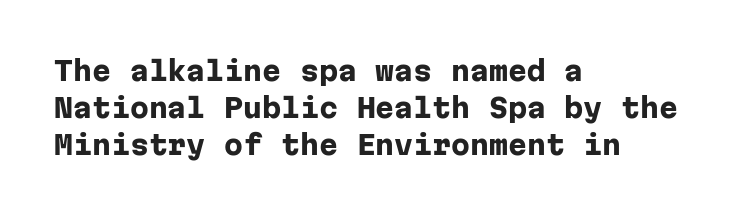
Q: Is the text bold? A: Yes.
Q: Is the text italic (slanted)? A: No, it is upright.
Q: Is the text underlined? A: No.
Q: How is the paragraph aligned? A: Left-aligned.
Q: Is the spacing between letters normal or unusually wide? A: Normal.
Q: Is the spacing between lines tight, normal or loose? A: Normal.
